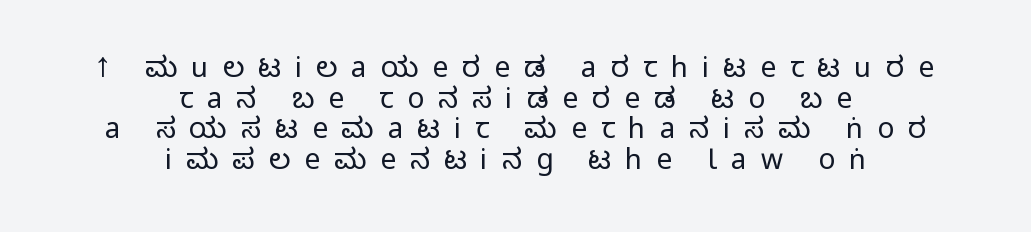
The image shows 28 px condensed sans-serif type, upright; set centered, tight line spacing (1.09x), unusually wide letter spacing (+0.5 em), not underlined; medium stroke contrast.
